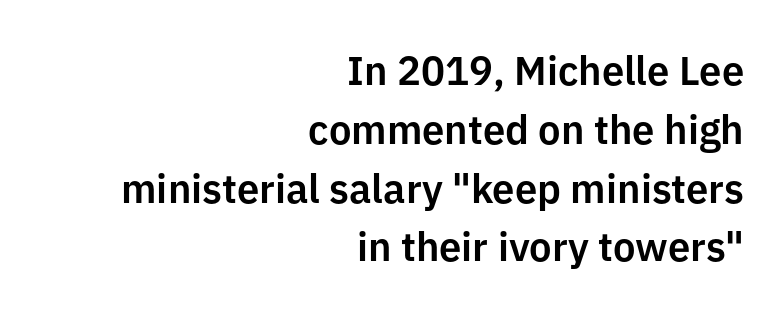
{"serif": "no", "italic": "no", "width": "normal", "stroke_contrast": "low", "x_height": "medium", "monospaced": "no", "underline": "no", "align": "right", "line_spacing": "normal", "line_spacing_ratio": 1.47, "letter_spacing": "normal", "letter_spacing_em": 0.0, "glyph_px": 40}
